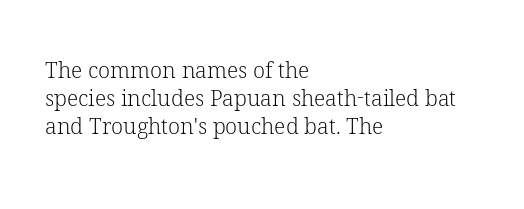
Q: Is the text bold? A: No.
Q: Is the text italic (slanted)? A: No, it is upright.
Q: Is the text underlined? A: No.
Q: How is the paragraph aligned? A: Left-aligned.
Q: Is the spacing between letters normal or unusually wide? A: Normal.
Q: Is the spacing between lines tight, normal or loose? A: Normal.
